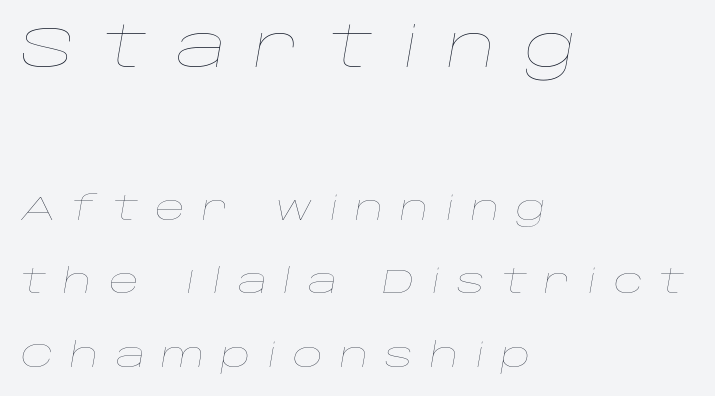
{"italic": "yes", "lean": "right", "slant_degrees": 10, "bold": "no", "weight": "thin", "width": "wide", "stroke_contrast": "low", "x_height": "large", "monospaced": "no", "underline": "no", "align": "left", "line_spacing": "loose", "line_spacing_ratio": 2.22, "letter_spacing": "wide", "letter_spacing_em": 0.49, "larger_block": "first", "size_ratio": 1.73, "glyph_px": 57}
